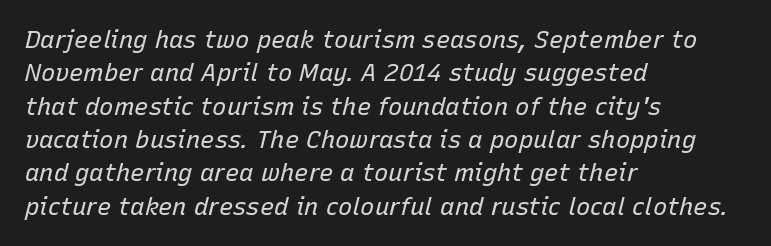
Honestly, the row spacing looks completely unremarkable. If you drew a ruler down the left edge, every line would touch it. Vertical stems look standard width or narrower in stroke. Designer's note — italics engaged.
